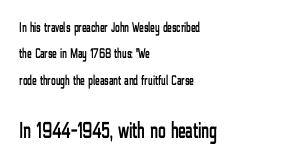
The image shows 23 px text type, upright; set left-aligned, line spacing 1.89x, normal letter spacing, not underlined; the second (bottom) block is 1.64x larger.
